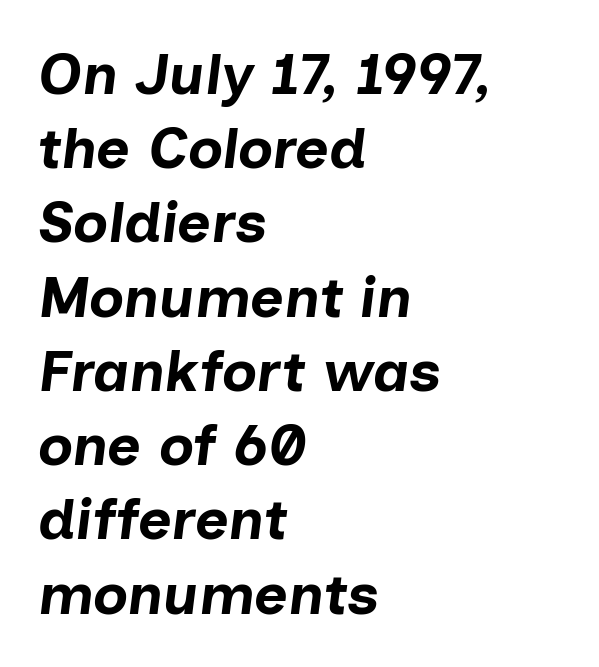
Q: Is the text bold? A: Yes.
Q: Is the text italic (slanted)? A: Yes, it leans right by about 7 degrees.
Q: Is the text underlined? A: No.
Q: How is the paragraph aligned? A: Left-aligned.
Q: Is the spacing between letters normal or unusually wide? A: Normal.
Q: Is the spacing between lines tight, normal or loose? A: Normal.
Q: Width (condensed, normal, or wide)? A: Normal.
Q: Stroke contrast? A: Low.
Q: x-height? A: Medium.
Q: Monospaced? A: No.
